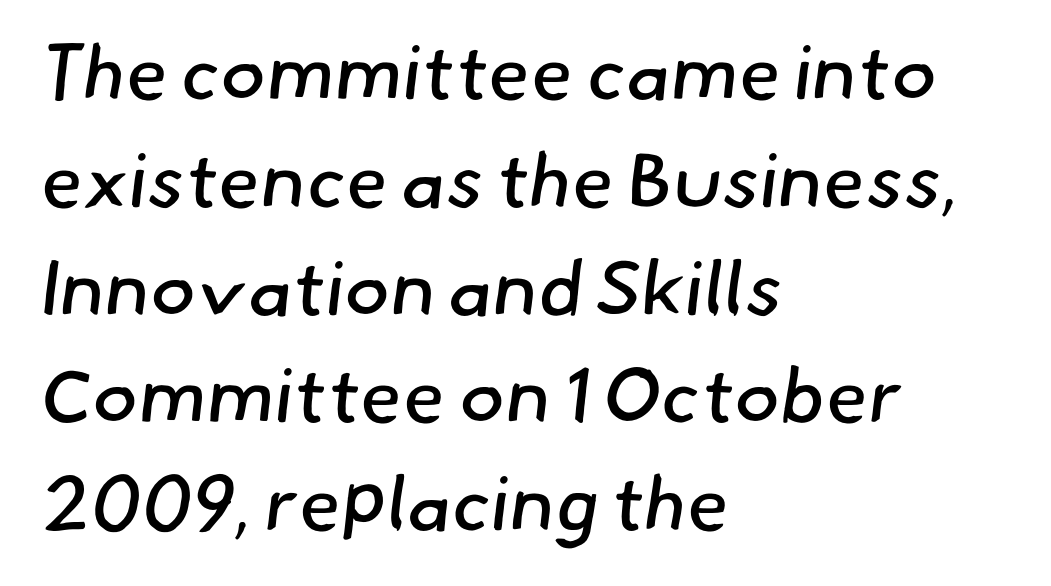
The image shows 77 px regular-weight sans-serif type; set left-aligned, normal line spacing (1.4x), normal letter spacing, not underlined; low stroke contrast and a small x-height.
